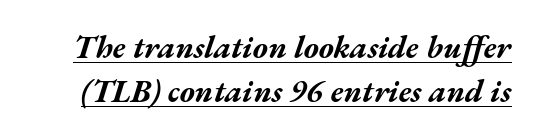
The image shows 32 px bold, wide type, italic (leaning right); set normal line spacing (1.38x), normal letter spacing, underlined; medium stroke contrast and a medium x-height.
